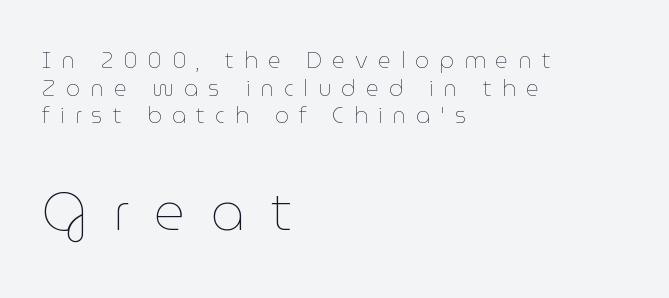
The specimen omits any rule beneath the text block's lines. Letters have the restrained weight of plain body copy at most. A student would call this left alignment; a typographer would say flush left, rag right. Caption: upper text group reduced, lower text group enlarged. This rendering widens character spacing well past its baseline value. Looks like regular typesetting: each glyph gets only the width it needs.
